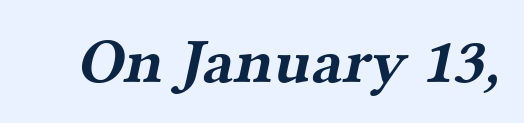
Emphasis by weight is at full strength: bold. You can tell from the footed stems that serif type was used. The zone under the glyphs is completely vacant. The letters sit at their default tracking, neither squeezed nor spread.
